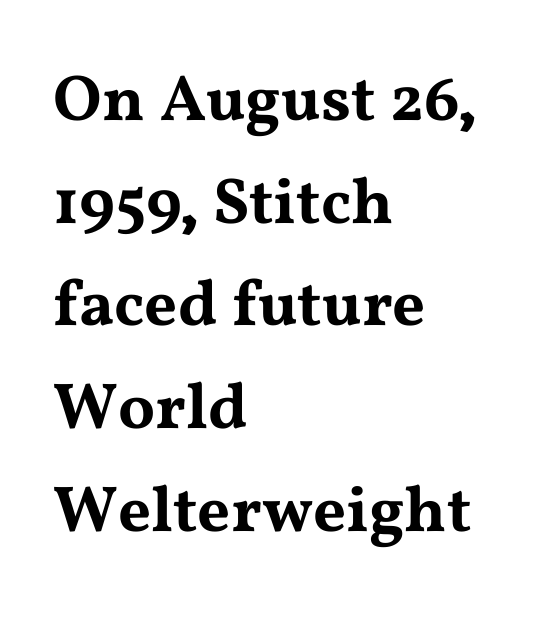
The setting favours the left margin, as ordinary paragraphs usually do. Is this a sans? No — the strokes have serifs. Nope, not italic — everything's standing straight. In terms of leading, this rendering sits right in the middle. The space beneath each line is pristine and unruled.
